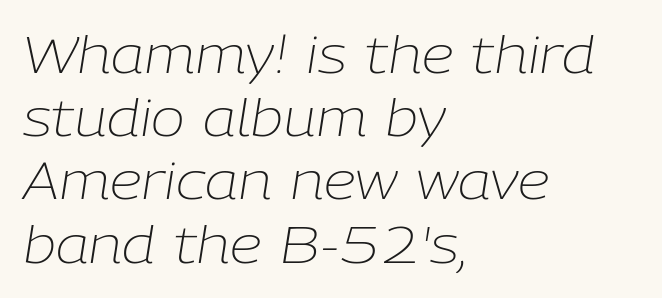
{"italic": "yes", "lean": "right", "slant_degrees": 9, "bold": "no", "weight": "light", "width": "normal", "stroke_contrast": "low", "x_height": "medium", "monospaced": "no", "underline": "no", "align": "left", "line_spacing_ratio": 1.24, "letter_spacing": "normal", "letter_spacing_em": 0.0, "glyph_px": 51}
